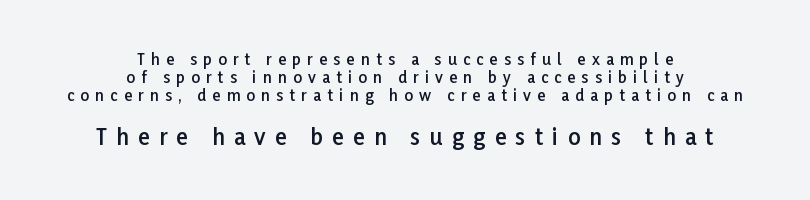
The type is letterspaced generously, with wide tracking. Every letter is mildly thick-stroked: semibold rather than bold. Descenders hang freely into open space. The lower block of text is set noticeably larger than the block above it.
